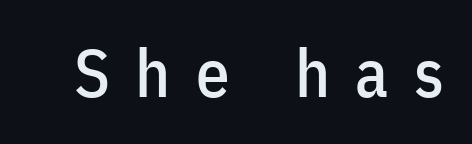
The image shows 67 px condensed sans-serif type, upright; set unusually wide letter spacing (+0.38 em), not underlined; low stroke contrast and a medium x-height.
